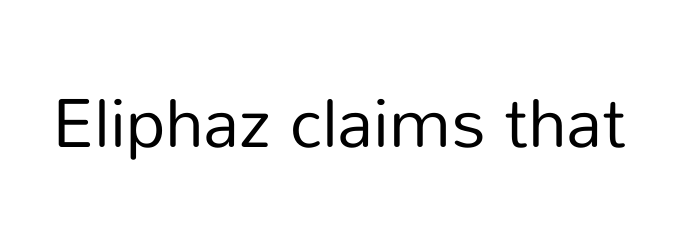
Bold? No — there's no thickening of the strokes. Words appear dense and cohesive because spacing is normal. Type without underlining. Nothing sits at the stroke ends, so this counts as sans-serif. This is the regular roman posture of the typeface. Think of a printed novel: that variable character pitch is what you see here.
